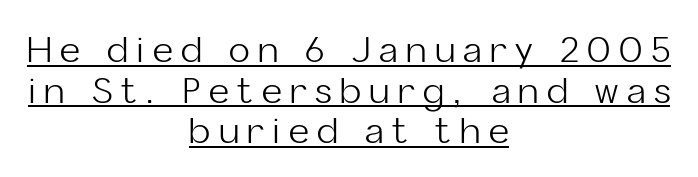
{"serif": "no", "italic": "no", "bold": "no", "weight": "light", "width": "normal", "stroke_contrast": "low", "x_height": "medium", "monospaced": "no", "underline": "yes", "align": "center", "line_spacing_ratio": 1.16, "letter_spacing": "wide", "letter_spacing_em": 0.24, "glyph_px": 35}
